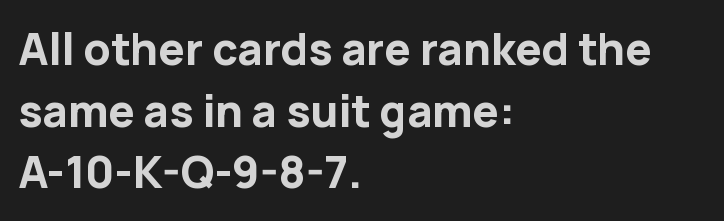
Unlike italic type, these characters show no tilt at all. The space directly below the letters is spotless. Varying glyph widths throughout — classic text-font behaviour. Plenty of ink on the page — the face is bold. The ragged edge is on the right, which tells us the setting is flush left.
